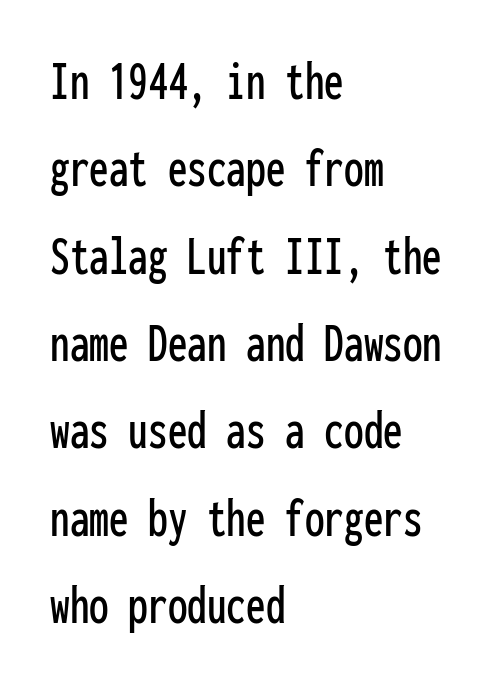
Q: Is the text italic (slanted)? A: No, it is upright.
Q: Is the typeface a serif or a sans-serif typeface? A: Sans-serif.
Q: Is the text underlined? A: No.
Q: How is the paragraph aligned? A: Left-aligned.
Q: Is the spacing between letters normal or unusually wide? A: Normal.
Q: Is the spacing between lines tight, normal or loose? A: Normal.
Q: Width (condensed, normal, or wide)? A: Condensed.
Q: Stroke contrast? A: Low.
Q: x-height? A: Medium.
Q: Monospaced? A: Yes.
